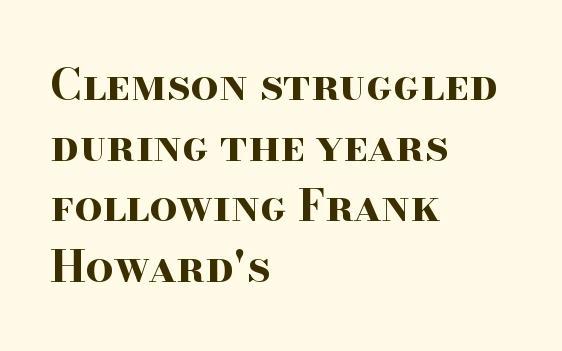
Q: Is the text bold? A: Yes.
Q: Is the text italic (slanted)? A: No, it is upright.
Q: Is the typeface a serif or a sans-serif typeface? A: Serif.
Q: Is the text underlined? A: No.
Q: How is the paragraph aligned? A: Left-aligned.
Q: Is the spacing between letters normal or unusually wide? A: Normal.
Q: Is the spacing between lines tight, normal or loose? A: Normal.
Q: Width (condensed, normal, or wide)? A: Wide.
Q: Stroke contrast? A: High.
Q: x-height? A: Small.
Q: Monospaced? A: No.
